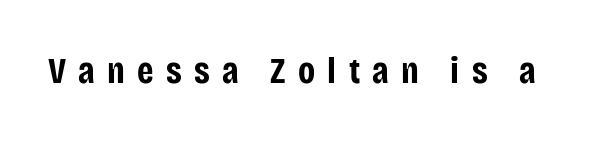
Q: Is the text bold? A: Yes.
Q: Is the text italic (slanted)? A: No, it is upright.
Q: Is the typeface a serif or a sans-serif typeface? A: Sans-serif.
Q: Is the text underlined? A: No.
Q: Is the spacing between letters normal or unusually wide? A: Unusually wide.
Q: Width (condensed, normal, or wide)? A: Condensed.
Q: Stroke contrast? A: Low.
Q: x-height? A: Large.
Q: Monospaced? A: No.
